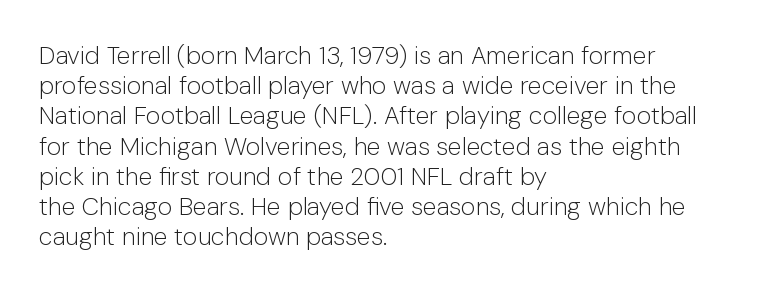
Q: Is the text bold? A: No.
Q: Is the text italic (slanted)? A: No, it is upright.
Q: Is the text underlined? A: No.
Q: How is the paragraph aligned? A: Left-aligned.
Q: Is the spacing between letters normal or unusually wide? A: Normal.
